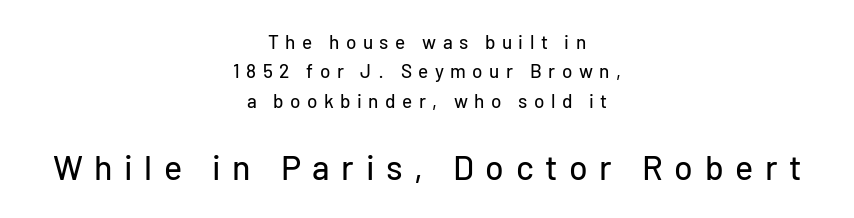
The image shows 34 px sans-serif type, upright; set centered, normal line spacing (1.55x), unusually wide letter spacing (+0.34 em), not underlined; the second (bottom) block is 1.79x larger; low stroke contrast and a medium x-height.
